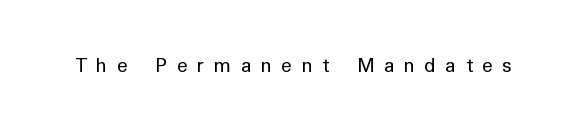
Caption: face not bold, strokes unweighted. Every character sits straight up, as roman type does. Letter spacing: wide. Nobody drew a line under any word here.
